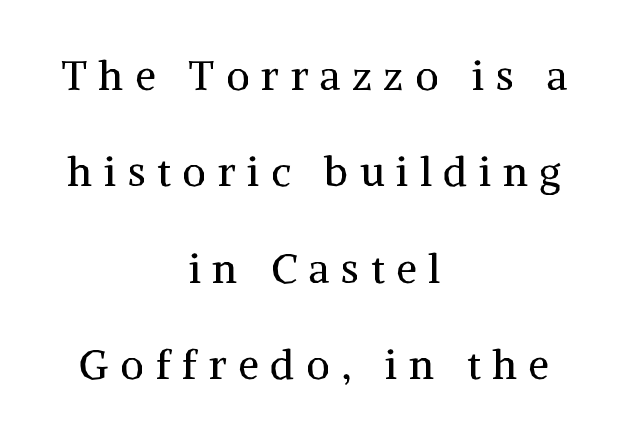
{"serif": "yes", "italic": "no", "bold": "no", "weight": "regular", "width": "normal", "stroke_contrast": "medium", "x_height": "medium", "monospaced": "no", "underline": "no", "align": "center", "line_spacing": "loose", "line_spacing_ratio": 2.35, "letter_spacing": "wide", "letter_spacing_em": 0.29, "glyph_px": 41}
